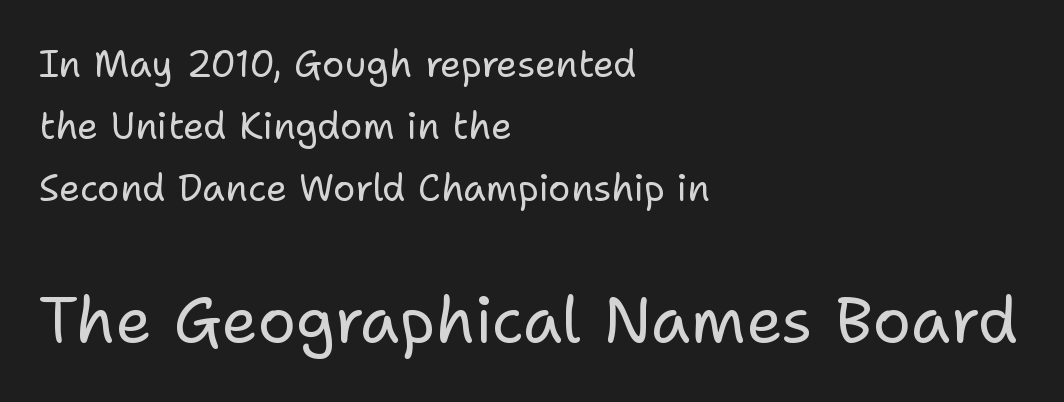
The image shows 64 px regular-weight sans-serif type, upright; set left-aligned, normal line spacing (1.67x), normal letter spacing, not underlined; the second (bottom) block is 1.73x larger; low stroke contrast and a medium x-height.
